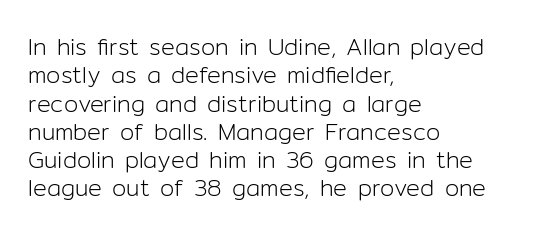
{"italic": "no", "bold": "no", "underline": "no", "align": "left", "line_spacing_ratio": 1.23, "letter_spacing": "normal", "letter_spacing_em": 0.0, "glyph_px": 23}
